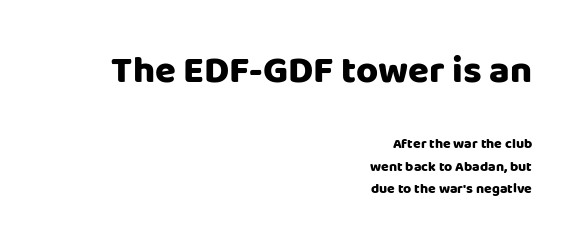
The image shows 38 px heavy sans-serif type, upright; set right-aligned, normal line spacing (1.6x), normal letter spacing, not underlined; the first (top) block is 2.71x larger; low stroke contrast and a large x-height.
